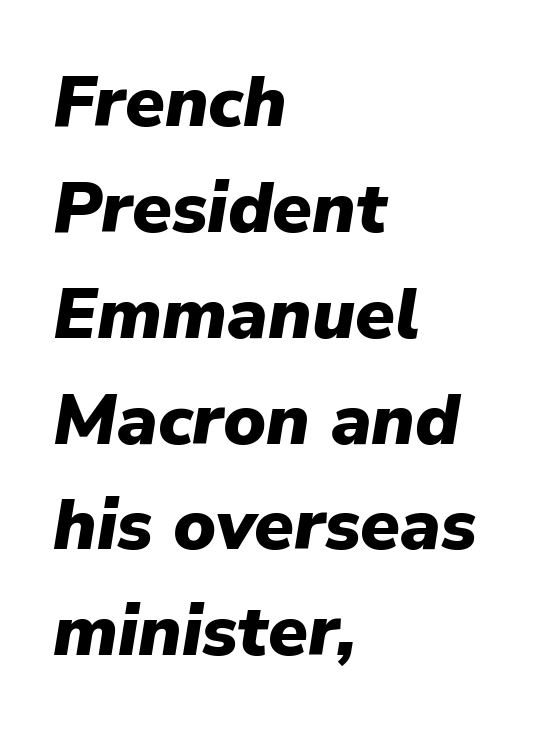
The image shows 72 px heavy type, italic (leaning right); set left-aligned, normal line spacing (1.47x), normal letter spacing, not underlined; low stroke contrast and a medium x-height.
